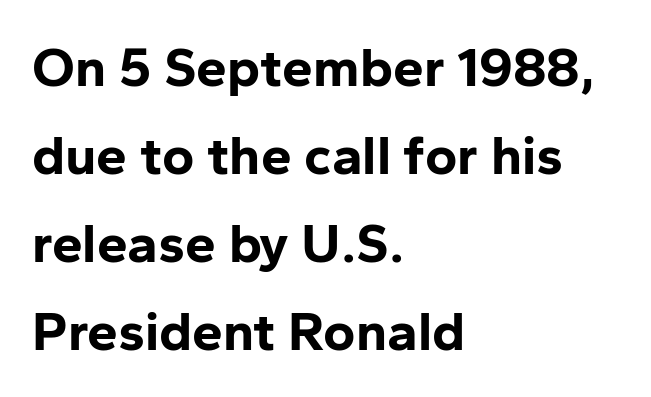
Q: Is the text bold? A: Yes.
Q: Is the text italic (slanted)? A: No, it is upright.
Q: Is the typeface a serif or a sans-serif typeface? A: Sans-serif.
Q: Is the text underlined? A: No.
Q: How is the paragraph aligned? A: Left-aligned.
Q: Is the spacing between letters normal or unusually wide? A: Normal.
Q: Is the spacing between lines tight, normal or loose? A: Normal.
Q: Width (condensed, normal, or wide)? A: Normal.
Q: Stroke contrast? A: Low.
Q: x-height? A: Medium.
Q: Monospaced? A: No.
